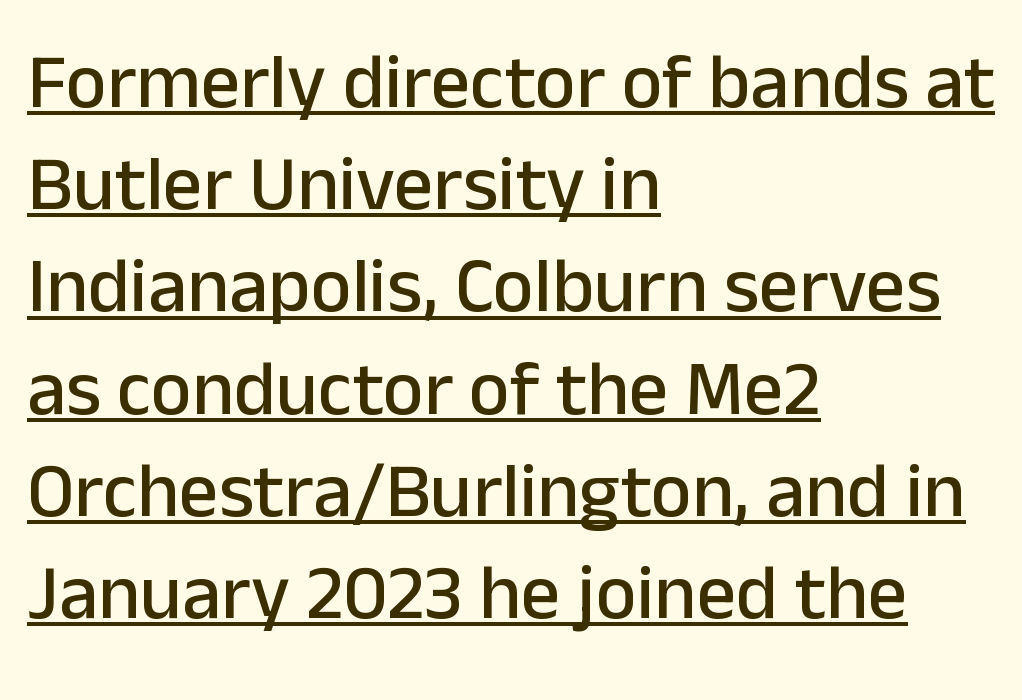
The image shows 78 px sans-serif type, upright; set left-aligned, normal line spacing (1.31x), normal letter spacing, underlined; low stroke contrast and a medium x-height.
